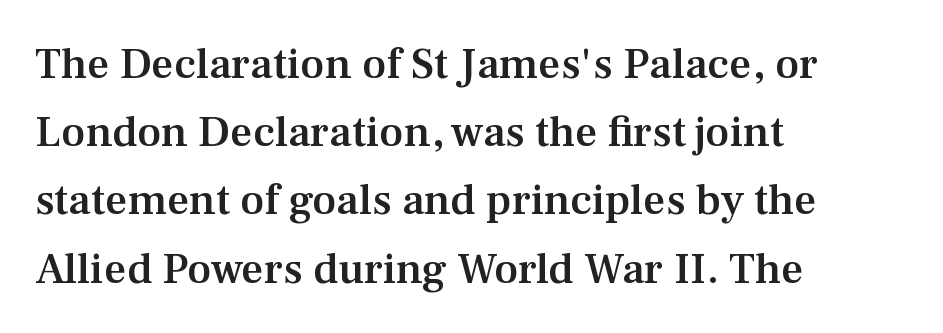
{"serif": "yes", "italic": "no", "bold": "semi", "weight": "semibold", "width": "normal", "stroke_contrast": "medium", "x_height": "medium", "monospaced": "no", "underline": "no", "align": "left", "line_spacing": "normal", "line_spacing_ratio": 1.55, "letter_spacing": "normal", "letter_spacing_em": 0.0, "glyph_px": 44}
